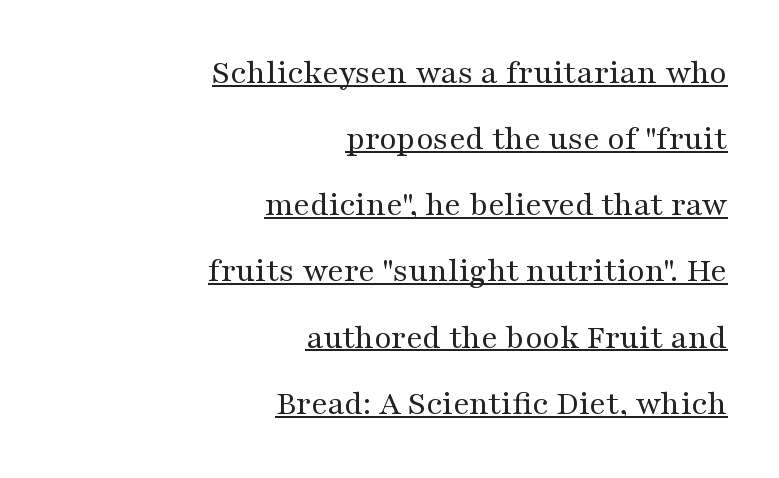
The font's upright variant was chosen for this text. Horizontal alignment here is rightward, an uncommon choice for prose. This is serif lettering, the kind often seen in printed books. Note the varied advance widths — an 'i' is clearly narrower than an 'm'.
